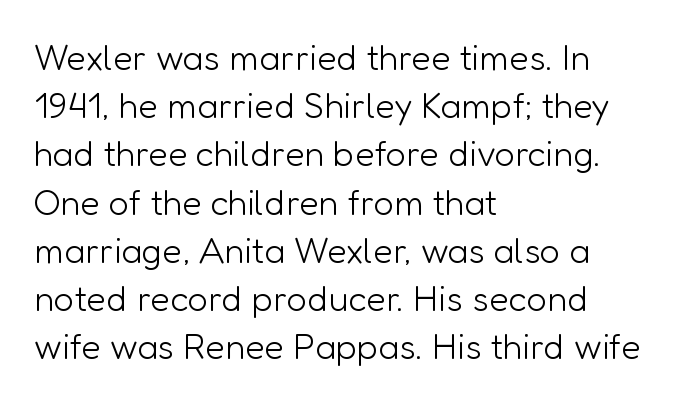
The image shows 36 px light sans-serif type, upright; set left-aligned, normal line spacing (1.34x), normal letter spacing, not underlined; low stroke contrast and a medium x-height.
